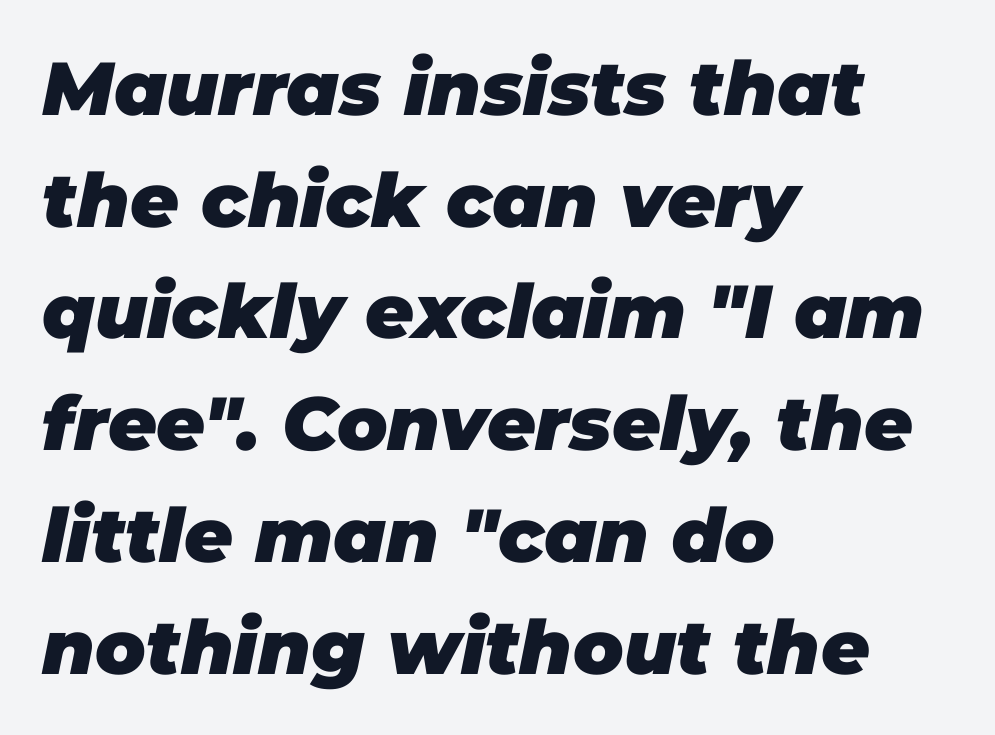
The image shows 75 px heavy type, italic (leaning right); set left-aligned, normal line spacing (1.49x), normal letter spacing, not underlined; low stroke contrast and a large x-height.
